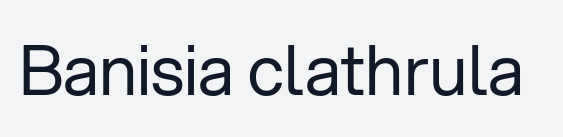
The image shows 69 px regular-weight sans-serif type, upright; set normal letter spacing, not underlined; low stroke contrast and a medium x-height.
